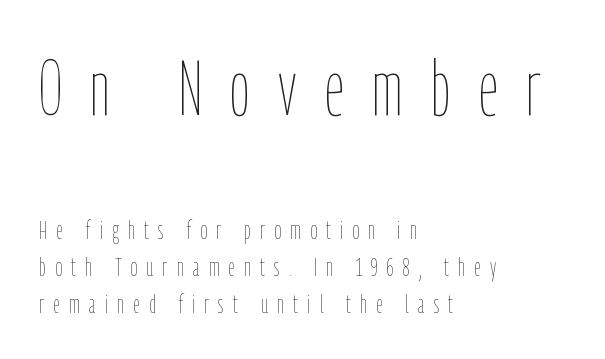
Q: Is the text bold? A: No.
Q: Is the text italic (slanted)? A: No, it is upright.
Q: Is the text underlined? A: No.
Q: How is the paragraph aligned? A: Left-aligned.
Q: Is the spacing between letters normal or unusually wide? A: Unusually wide.
Q: Is the spacing between lines tight, normal or loose? A: Normal.
Q: Which block of text is set in a larger size, the first (top) or the second (bottom)? A: The first (top) one.
Q: Width (condensed, normal, or wide)? A: Condensed.
Q: Stroke contrast? A: Low.
Q: x-height? A: Medium.
Q: Monospaced? A: No.
